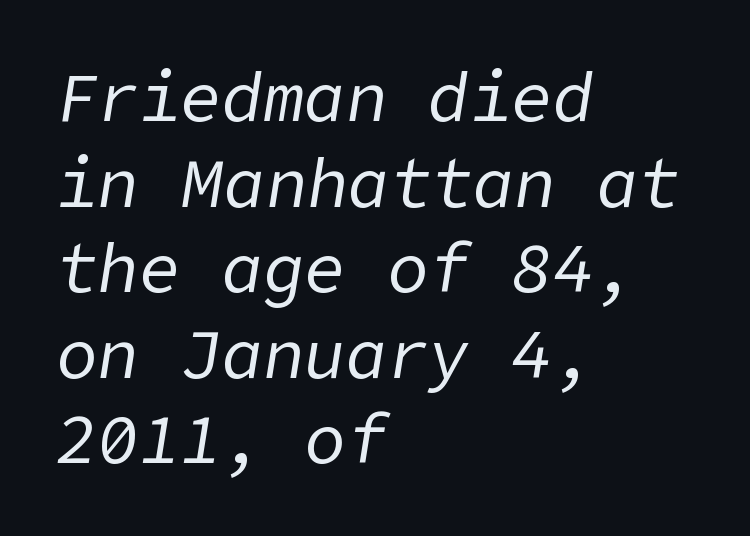
{"italic": "yes", "lean": "right", "slant_degrees": 9, "bold": "no", "weight": "regular", "width": "normal", "stroke_contrast": "low", "x_height": "medium", "underline": "no", "align": "left", "line_spacing_ratio": 1.24, "letter_spacing": "normal", "letter_spacing_em": 0.0, "glyph_px": 69}
